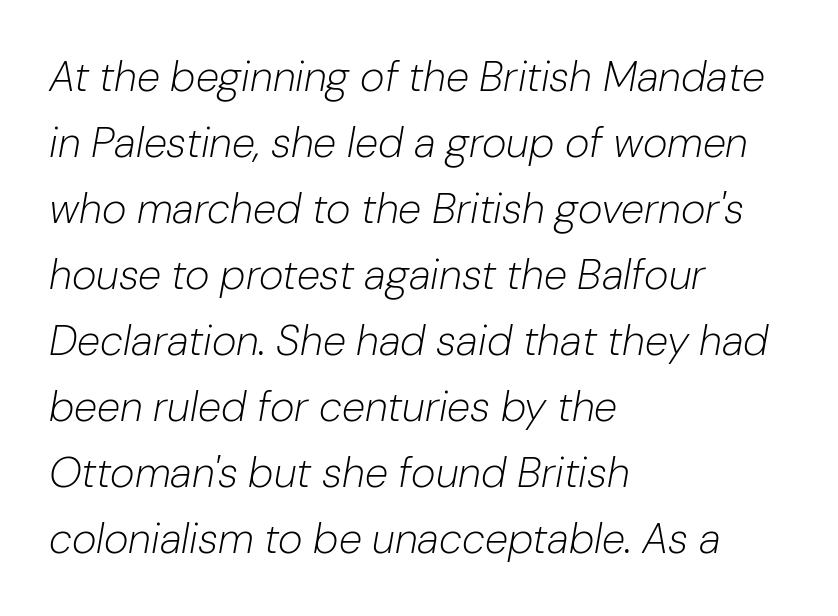
The ragged edge is on the right, which tells us the setting is flush left. Nobody touched the tracking dial on this one. In terms of leading, this rendering sits right in the middle. Honestly, there is no underline to notice here at all.
